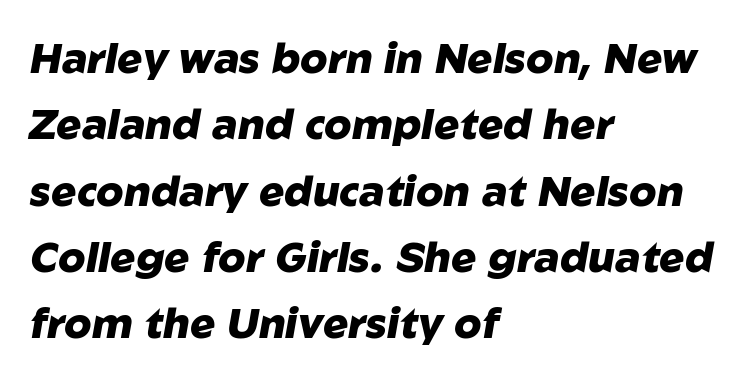
The image shows 42 px heavy type, italic (leaning right); set left-aligned, normal line spacing (1.58x), normal letter spacing, not underlined; low stroke contrast and a medium x-height.
